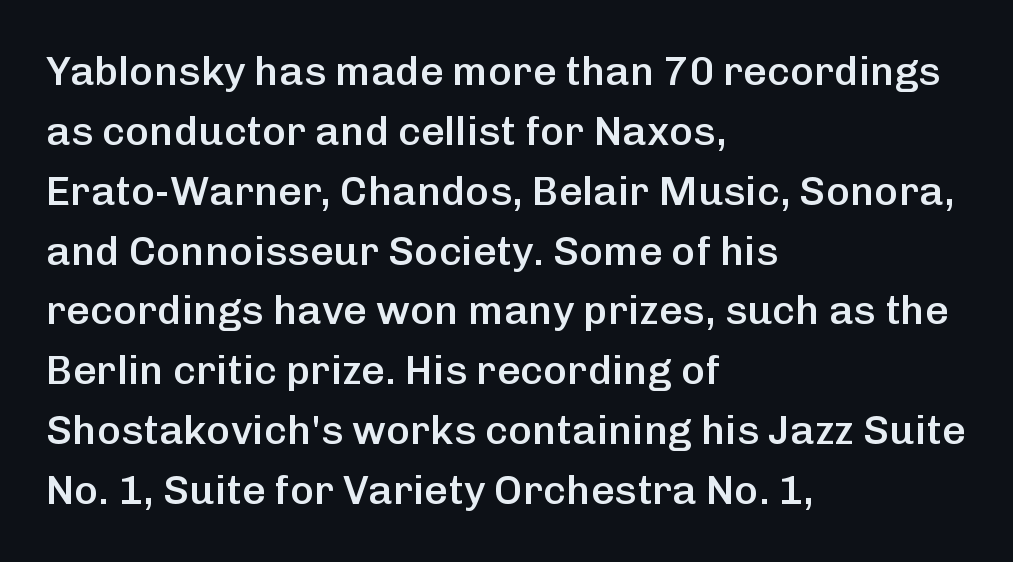
The image shows 41 px semibold sans-serif type, upright; set left-aligned, normal line spacing (1.46x), normal letter spacing, not underlined; low stroke contrast and a medium x-height.
